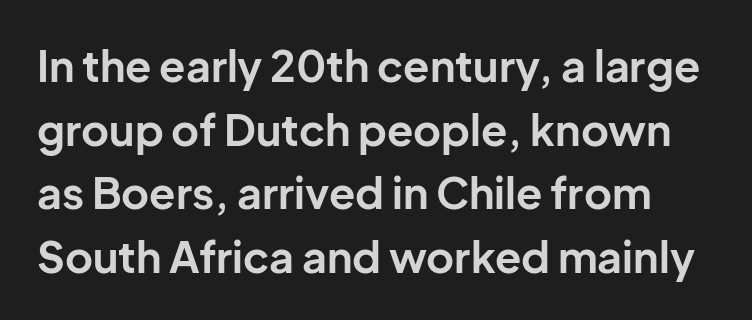
The image shows 43 px bold sans-serif type, upright; set normal line spacing (1.48x), normal letter spacing, not underlined; low stroke contrast and a medium x-height.
